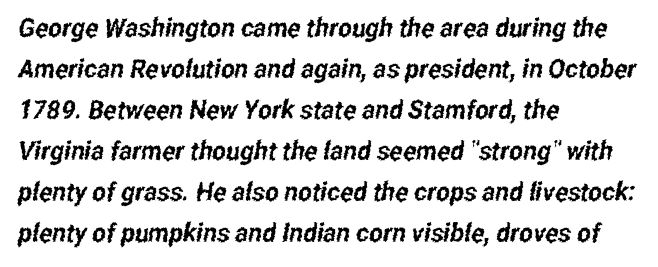
The image shows 26 px text type; set left-aligned, normal line spacing (1.58x), normal letter spacing, not underlined.
